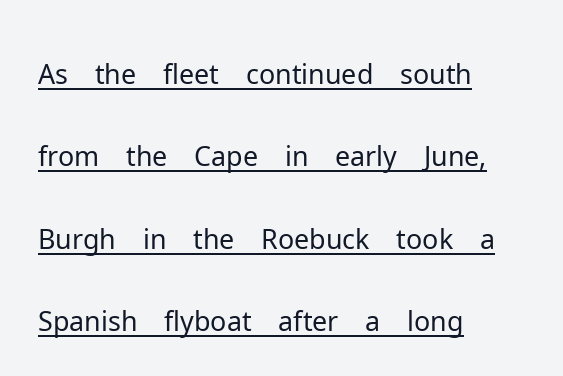
The image shows 55 px light sans-serif type, upright; set left-aligned, normal line spacing (1.5x), normal letter spacing, underlined; low stroke contrast and a medium x-height.
